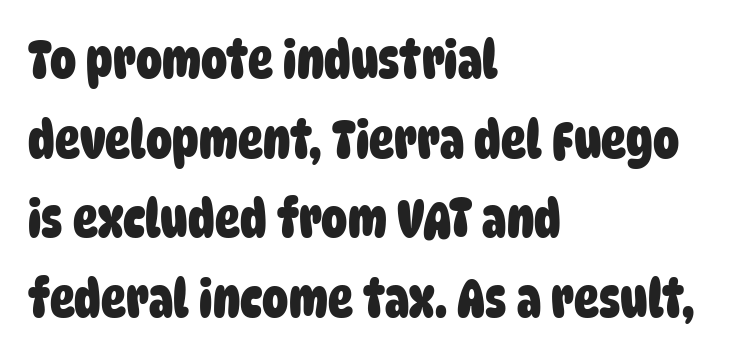
Q: Is the text bold? A: Yes.
Q: Is the typeface a serif or a sans-serif typeface? A: Sans-serif.
Q: Is the text underlined? A: No.
Q: How is the paragraph aligned? A: Left-aligned.
Q: Is the spacing between letters normal or unusually wide? A: Normal.
Q: Is the spacing between lines tight, normal or loose? A: Normal.
Q: Width (condensed, normal, or wide)? A: Condensed.
Q: Stroke contrast? A: Low.
Q: x-height? A: Large.
Q: Monospaced? A: No.
